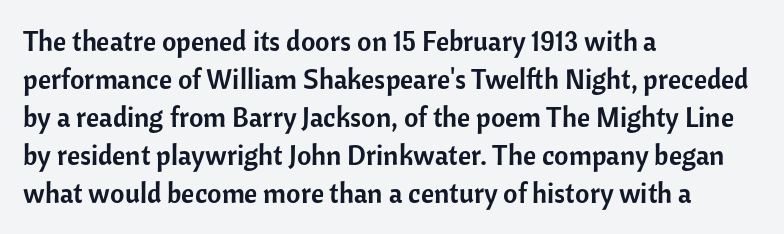
Q: Is the text italic (slanted)? A: No, it is upright.
Q: Is the typeface a serif or a sans-serif typeface? A: Sans-serif.
Q: Is the text underlined? A: No.
Q: How is the paragraph aligned? A: Left-aligned.
Q: Is the spacing between letters normal or unusually wide? A: Normal.
Q: Is the spacing between lines tight, normal or loose? A: Normal.
Q: Width (condensed, normal, or wide)? A: Normal.
Q: Stroke contrast? A: Low.
Q: x-height? A: Medium.
Q: Monospaced? A: No.
